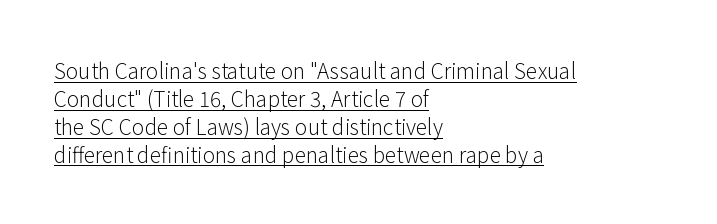
Q: Is the text bold? A: No.
Q: Is the text italic (slanted)? A: No, it is upright.
Q: Is the text underlined? A: Yes.
Q: How is the paragraph aligned? A: Left-aligned.
Q: Is the spacing between letters normal or unusually wide? A: Normal.
Q: Is the spacing between lines tight, normal or loose? A: Normal.
